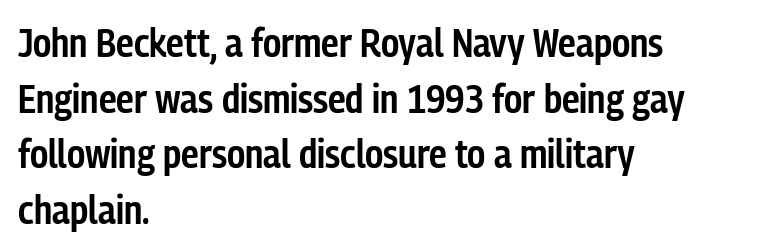
Q: Is the text bold? A: Semi-bold.
Q: Is the text italic (slanted)? A: No, it is upright.
Q: Is the typeface a serif or a sans-serif typeface? A: Sans-serif.
Q: Is the text underlined? A: No.
Q: How is the paragraph aligned? A: Left-aligned.
Q: Is the spacing between letters normal or unusually wide? A: Normal.
Q: Is the spacing between lines tight, normal or loose? A: Normal.
Q: Width (condensed, normal, or wide)? A: Condensed.
Q: Stroke contrast? A: Low.
Q: x-height? A: Medium.
Q: Monospaced? A: No.
